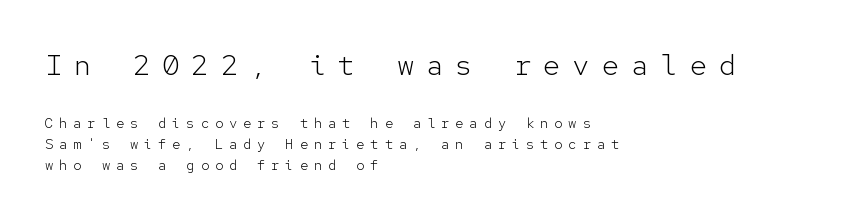
Monospaced: the letters line up in strict vertical columns. The glyphs are unaccompanied by any horizontal stroke below them. A sans-serif font was chosen for this passage. This sample uses expanded letter spacing, leaving extra air between glyphs. Baseline-to-baseline distance is the conventional proportion of letter height. The lines in this sample share a left origin and differ only in where they stop.
